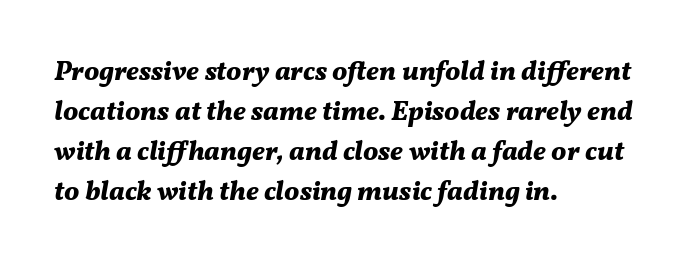
The image shows 27 px bold type, italic (leaning right); set left-aligned, normal line spacing (1.48x), normal letter spacing, not underlined.
